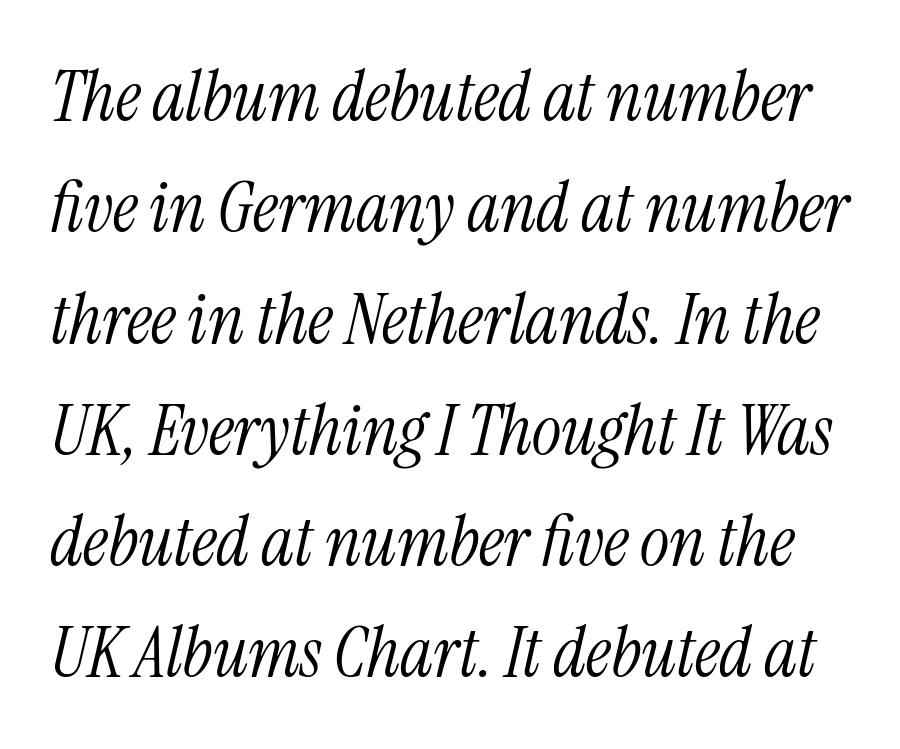
The image shows 70 px light, condensed serif type, italic (leaning right); set normal line spacing (1.59x), normal letter spacing, not underlined; medium stroke contrast and a medium x-height.
